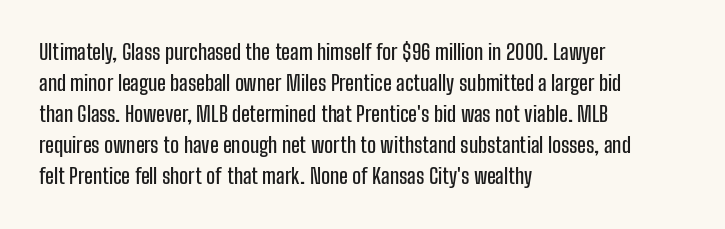
{"italic": "no", "underline": "no", "align": "left", "line_spacing": "normal", "line_spacing_ratio": 1.48, "letter_spacing": "normal", "letter_spacing_em": 0.0, "glyph_px": 21}
